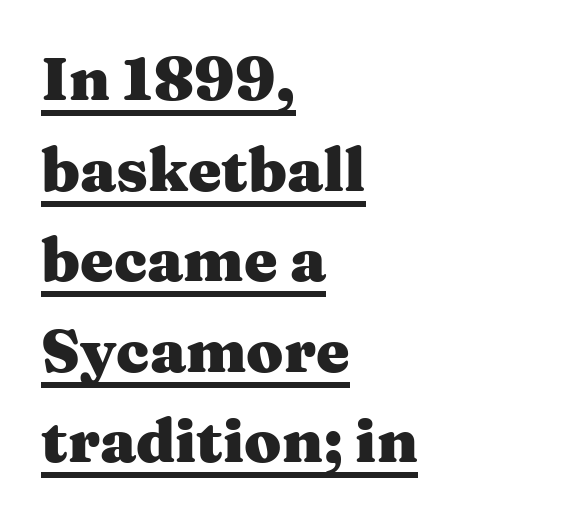
Q: Is the text bold? A: Yes.
Q: Is the text italic (slanted)? A: No, it is upright.
Q: Is the typeface a serif or a sans-serif typeface? A: Serif.
Q: Is the text underlined? A: Yes.
Q: How is the paragraph aligned? A: Left-aligned.
Q: Is the spacing between letters normal or unusually wide? A: Normal.
Q: Is the spacing between lines tight, normal or loose? A: Normal.
Q: Width (condensed, normal, or wide)? A: Wide.
Q: Stroke contrast? A: Medium.
Q: x-height? A: Medium.
Q: Monospaced? A: No.
